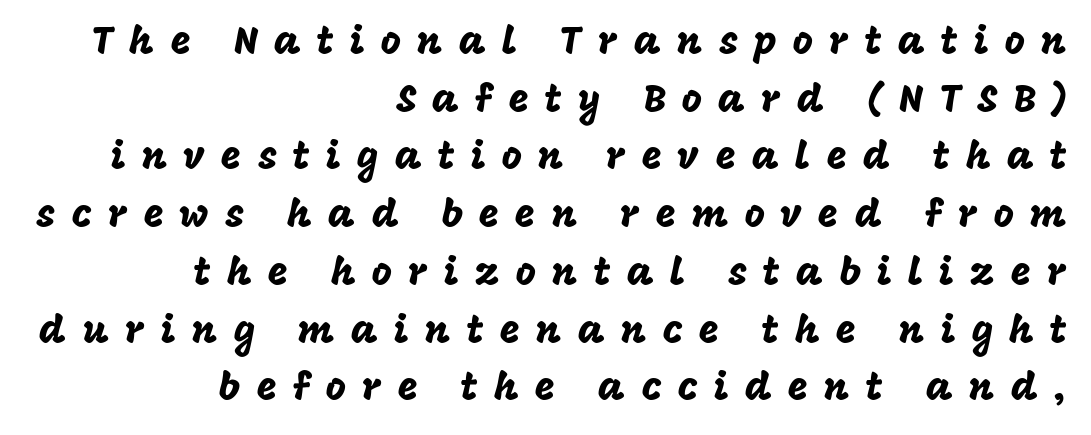
Just letters on the line, the space beneath them empty. A sans-serif font was chosen for this passage. The face used here is proportionally spaced, like ordinary book or web type. Loose tracking; the words dissolve into strings of separated letters.
